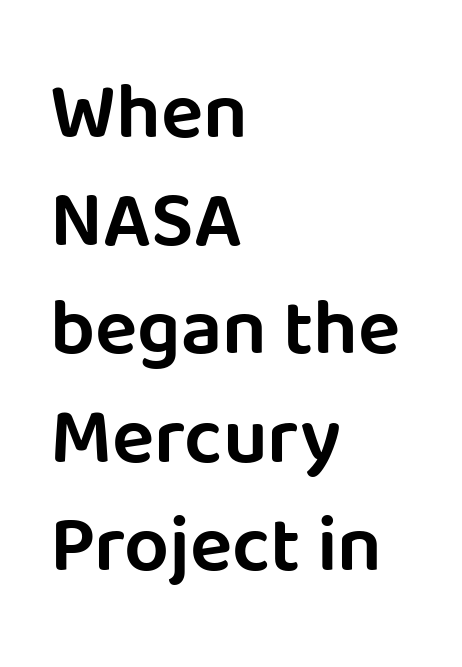
Interline gaps are of average width in this sample. The baseline area is clear. You could call the tracking neutral — neither tight nor loose. Note the varied advance widths — an 'i' is clearly narrower than an 'm'. When letters stand straight like this, we call the style roman or upright. The glyphs in this specimen are sans serif.
